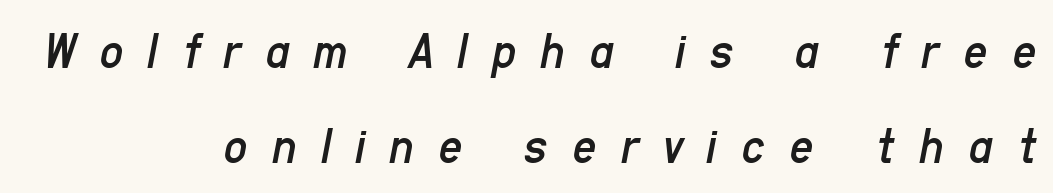
Q: Is the text bold? A: No.
Q: Is the text italic (slanted)? A: Yes, it leans right by about 11 degrees.
Q: Is the text underlined? A: No.
Q: How is the paragraph aligned? A: Right-aligned.
Q: Is the spacing between letters normal or unusually wide? A: Unusually wide.
Q: Width (condensed, normal, or wide)? A: Condensed.
Q: Stroke contrast? A: Low.
Q: x-height? A: Medium.
Q: Monospaced? A: No.
